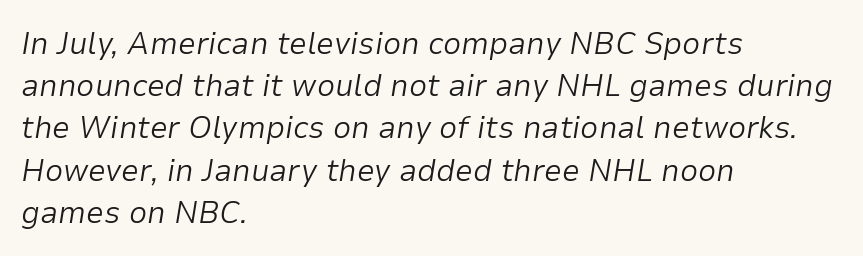
{"italic": "yes", "lean": "right", "slant_degrees": 9, "bold": "no", "weight": "light", "width": "normal", "stroke_contrast": "low", "x_height": "medium", "monospaced": "no", "underline": "no", "align": "left", "line_spacing": "normal", "line_spacing_ratio": 1.32, "letter_spacing": "normal", "letter_spacing_em": 0.0, "glyph_px": 32}
